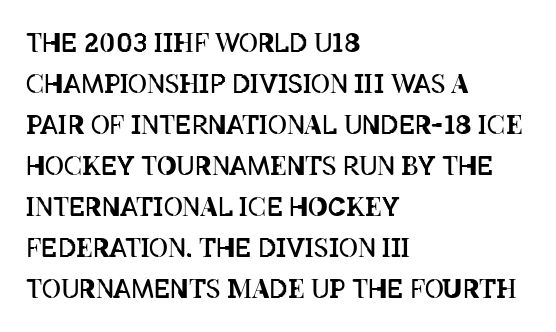
{"italic": "no", "bold": "no", "underline": "no", "align": "left", "line_spacing": "normal", "line_spacing_ratio": 1.58, "letter_spacing": "normal", "letter_spacing_em": 0.0, "glyph_px": 26}
